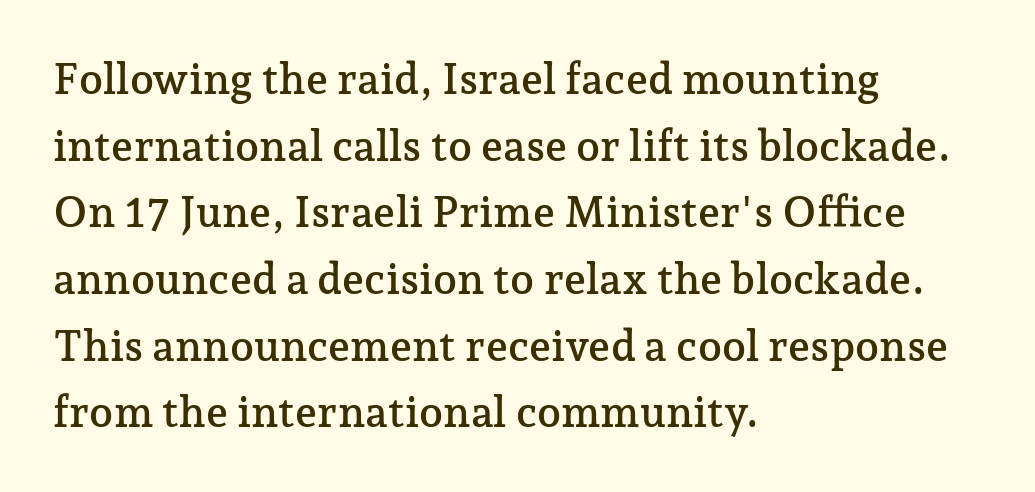
{"serif": "yes", "italic": "no", "width": "normal", "stroke_contrast": "low", "x_height": "medium", "monospaced": "no", "underline": "no", "align": "left", "line_spacing": "normal", "line_spacing_ratio": 1.55, "letter_spacing": "normal", "letter_spacing_em": 0.0, "glyph_px": 43}
